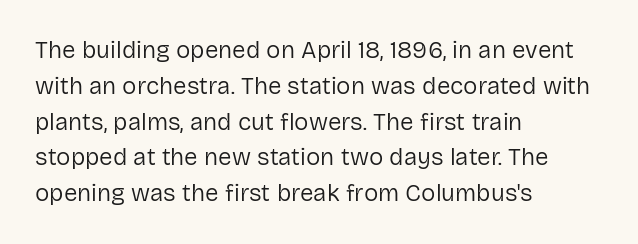
The setting favours the left margin, as ordinary paragraphs usually do. Upright lettering throughout. Letter spacing: default. No chunkiness to these letters — they're not bold.
